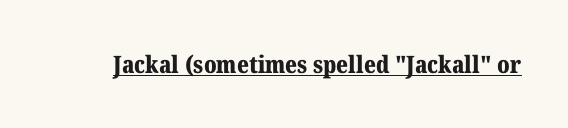
{"italic": "no", "bold": "yes", "underline": "yes", "letter_spacing": "normal", "letter_spacing_em": 0.0, "glyph_px": 24}
